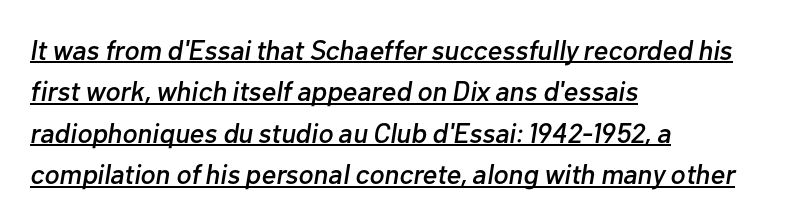
{"italic": "yes", "lean": "right", "slant_degrees": 10, "width": "normal", "stroke_contrast": "low", "x_height": "medium", "monospaced": "no", "underline": "yes", "align": "left", "line_spacing": "normal", "line_spacing_ratio": 1.48, "letter_spacing": "normal", "letter_spacing_em": 0.0, "glyph_px": 28}
